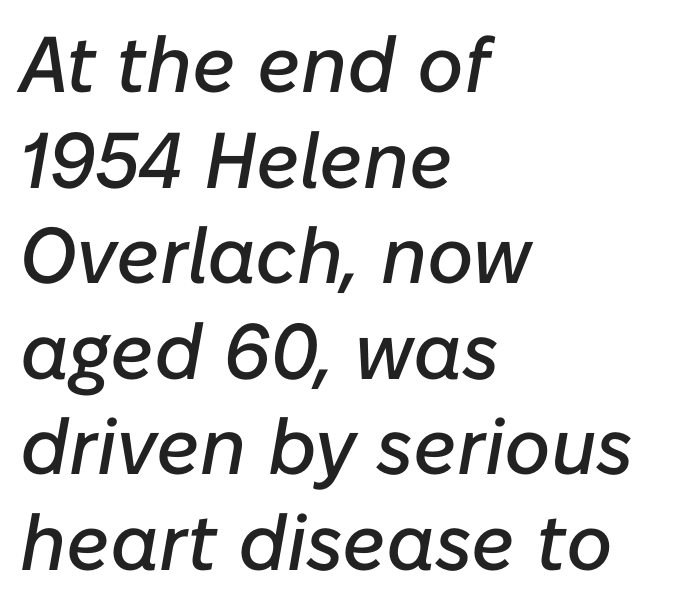
The paragraph shown leans on its left margin. Character widths vary here, with narrow letters taking less room than wide ones. Just letters on the line, the space beneath them empty. Notice how the stems are inclined rather than vertical — that's the hallmark of italics. This rendering leaves character spacing at its baseline value.
